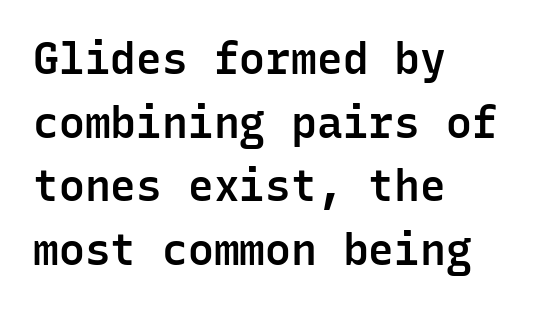
{"serif": "no", "italic": "no", "bold": "semi", "weight": "semibold", "width": "normal", "stroke_contrast": "low", "x_height": "medium", "monospaced": "yes", "underline": "no", "align": "left", "line_spacing": "normal", "line_spacing_ratio": 1.48, "letter_spacing": "normal", "letter_spacing_em": 0.0, "glyph_px": 43}
